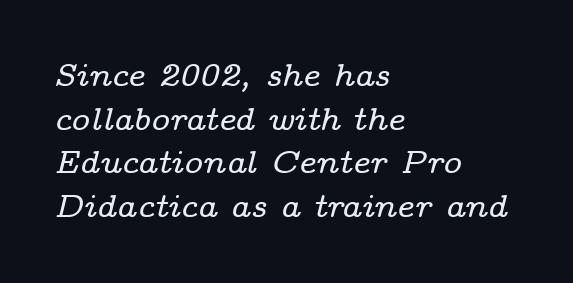
The image shows 32 px wide serif type, italic (leaning right); set left-aligned, normal line spacing (1.36x), normal letter spacing, not underlined; low stroke contrast and a medium x-height.
